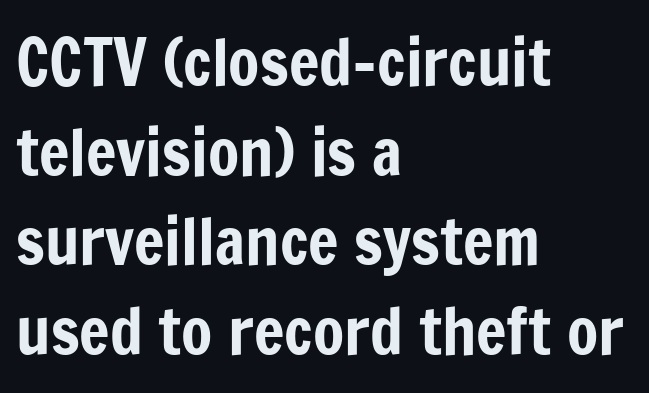
The image shows 64 px condensed sans-serif type, upright; set left-aligned, normal line spacing (1.4x), normal letter spacing, not underlined; low stroke contrast and a medium x-height.
